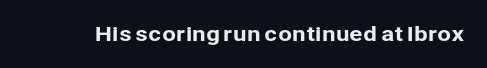
These lines keep a tight, regular rhythm from letter to letter. Unmarked baselines from the first word to the last. Italic: no, the glyphs are upright roman.
